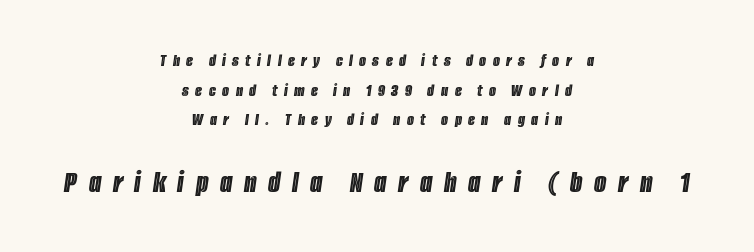
The image shows 32 px condensed type, italic (leaning right); set centered, normal line spacing (1.64x), unusually wide letter spacing (+0.36 em), not underlined; the second (bottom) block is 1.78x larger; a large x-height.
